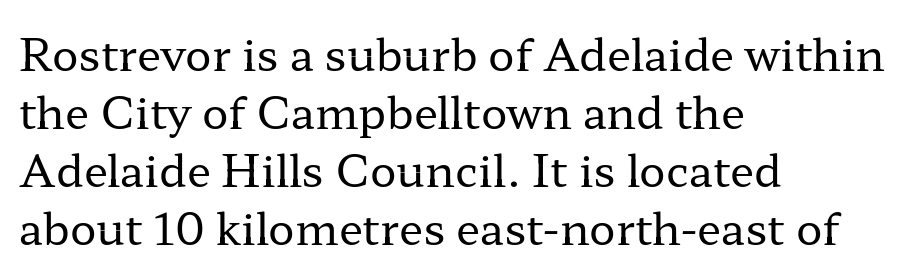
Q: Is the text bold? A: No.
Q: Is the text italic (slanted)? A: No, it is upright.
Q: Is the typeface a serif or a sans-serif typeface? A: Serif.
Q: Is the text underlined? A: No.
Q: How is the paragraph aligned? A: Left-aligned.
Q: Is the spacing between letters normal or unusually wide? A: Normal.
Q: Is the spacing between lines tight, normal or loose? A: Normal.
Q: Width (condensed, normal, or wide)? A: Wide.
Q: Stroke contrast? A: Low.
Q: x-height? A: Medium.
Q: Monospaced? A: No.
